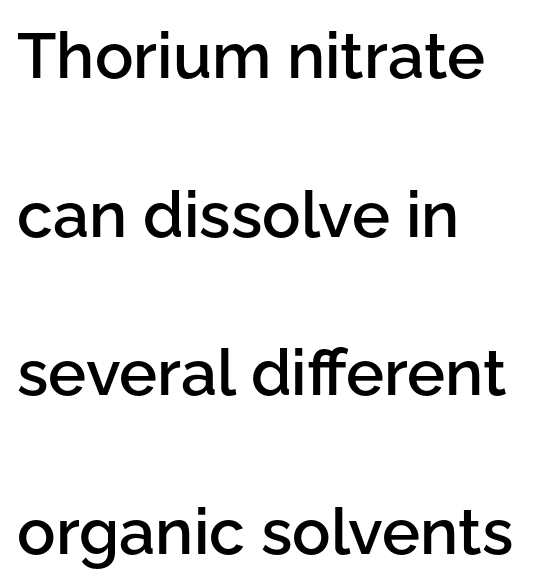
{"serif": "no", "italic": "no", "bold": "semi", "weight": "semibold", "width": "normal", "stroke_contrast": "low", "x_height": "medium", "monospaced": "no", "underline": "no", "align": "left", "line_spacing": "loose", "line_spacing_ratio": 2.48, "letter_spacing": "normal", "letter_spacing_em": 0.0, "glyph_px": 64}
